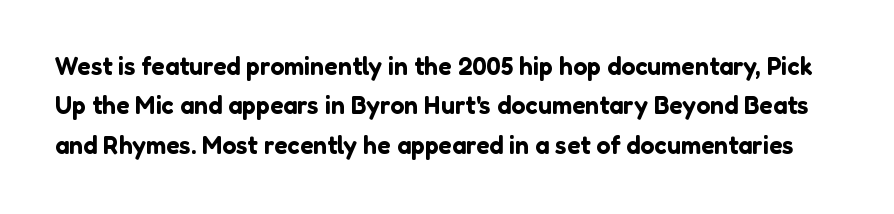
The image shows 25 px text type, upright; set normal line spacing (1.58x), normal letter spacing, not underlined.
